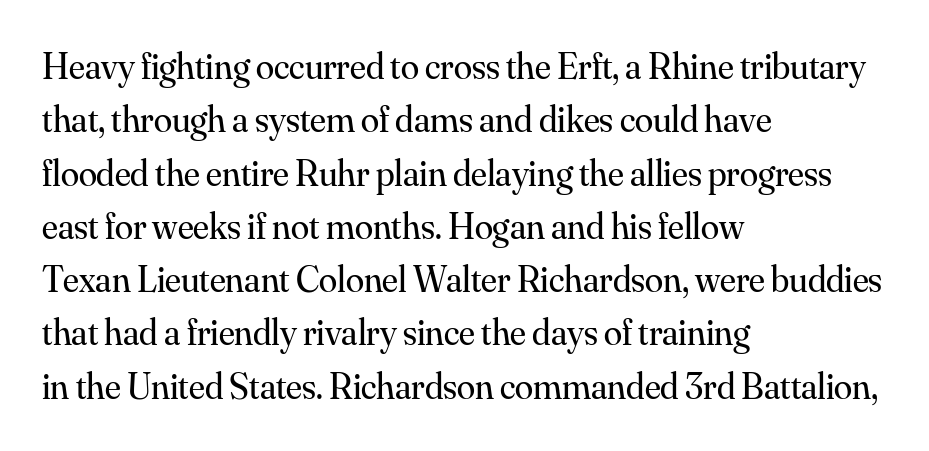
The image shows 37 px regular-weight serif type, upright; set left-aligned, normal line spacing (1.44x), normal letter spacing, not underlined; medium stroke contrast and a small x-height.
